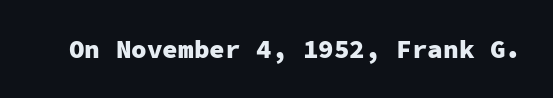
Only glyphs here, with clear space below each row. Rendered with straight, roman letterforms. The glyphs have the mass of a bold cut. Observe the ordinary spacing: letters are neighbours, not strangers.
